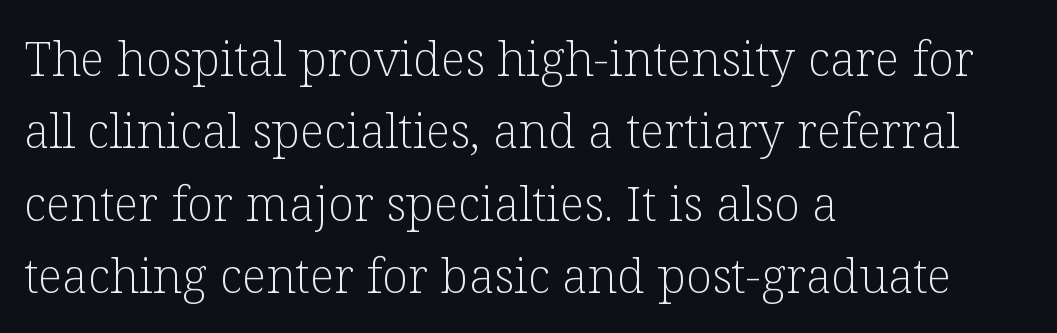
{"serif": "yes", "italic": "no", "bold": "no", "weight": "light", "width": "normal", "stroke_contrast": "low", "x_height": "medium", "monospaced": "no", "underline": "no", "align": "left", "line_spacing": "normal", "line_spacing_ratio": 1.51, "letter_spacing": "normal", "letter_spacing_em": 0.0, "glyph_px": 48}
